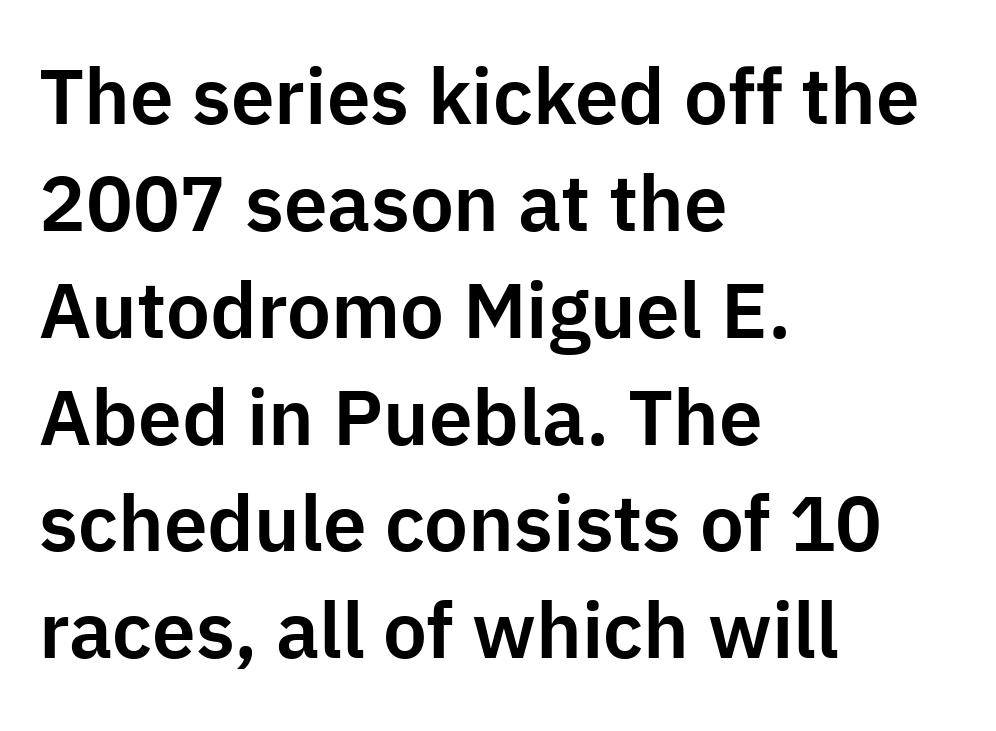
{"serif": "no", "italic": "no", "width": "normal", "stroke_contrast": "low", "x_height": "medium", "monospaced": "no", "underline": "no", "align": "left", "line_spacing": "normal", "line_spacing_ratio": 1.37, "letter_spacing": "normal", "letter_spacing_em": 0.0, "glyph_px": 78}
